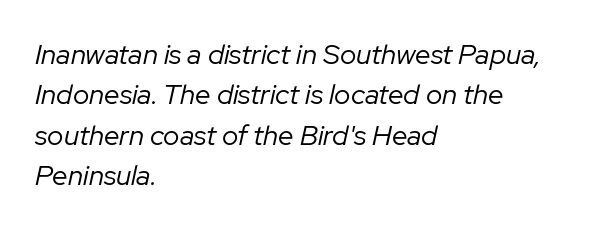
The image shows 28 px regular-weight type, italic (leaning right); set left-aligned, normal line spacing (1.44x), normal letter spacing, not underlined; low stroke contrast and a medium x-height.
